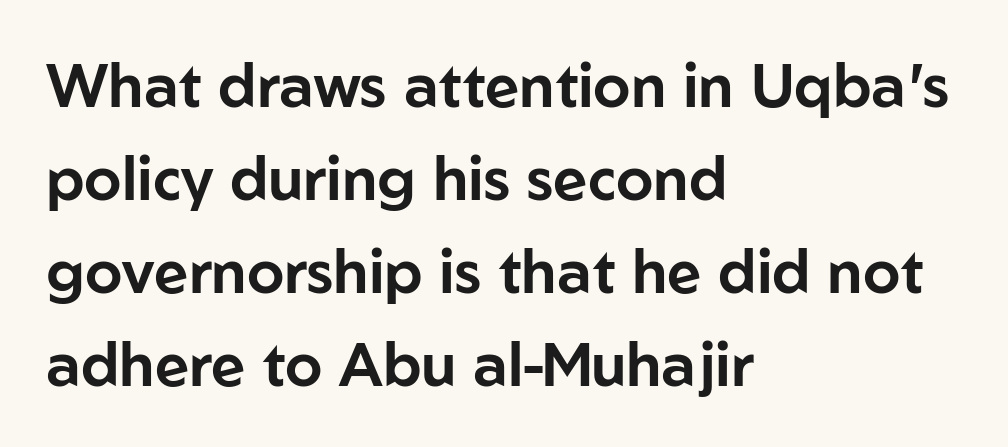
The designer went with a sans here, leaving each stem footless. Line beginnings align vertically; line endings do not. Every character sits straight up, as roman type does. This sample keeps an unexceptional amount of space between lines.
